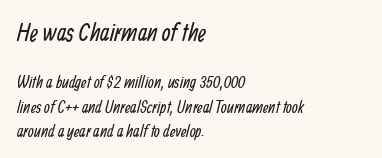
The leading is moderate, giving the passage an even texture. Stems here are at most as thick as an everyday book face. What stands out about the letter spacing? Nothing — it is the standard amount. All the whitespace from short lines collects on the right. Any mark beneath the type? The region is blank. Reading top to bottom, the characters get smaller at the block break.
